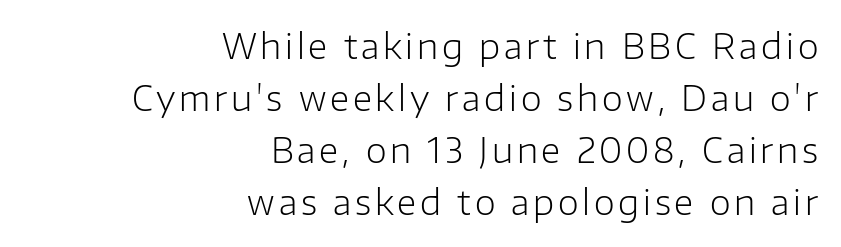
Vertical stems look standard width or narrower in stroke. Glance below the letters and you will spot only blank space. Line ends are locked; line starts wander. These lines are rendered in a variable-pitch font. This is sans-serif lettering, the kind often seen on screens and signage. The specimen reads as upright at a glance.
